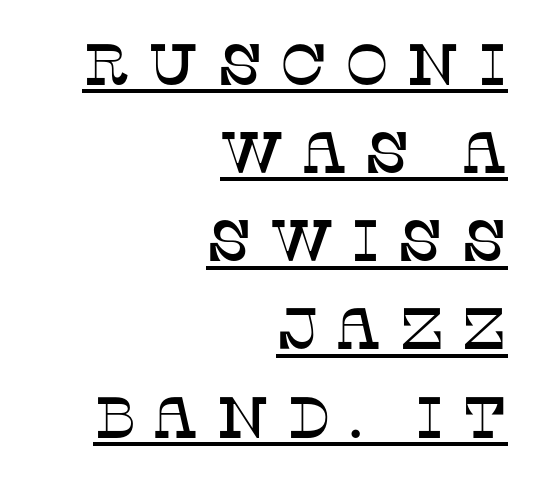
Q: Is the text italic (slanted)? A: No, it is upright.
Q: Is the typeface a serif or a sans-serif typeface? A: Serif.
Q: Is the text underlined? A: Yes.
Q: How is the paragraph aligned? A: Right-aligned.
Q: Is the spacing between letters normal or unusually wide? A: Unusually wide.
Q: Is the spacing between lines tight, normal or loose? A: Normal.
Q: Width (condensed, normal, or wide)? A: Normal.
Q: Stroke contrast? A: Low.
Q: x-height? A: Large.
Q: Monospaced? A: No.
